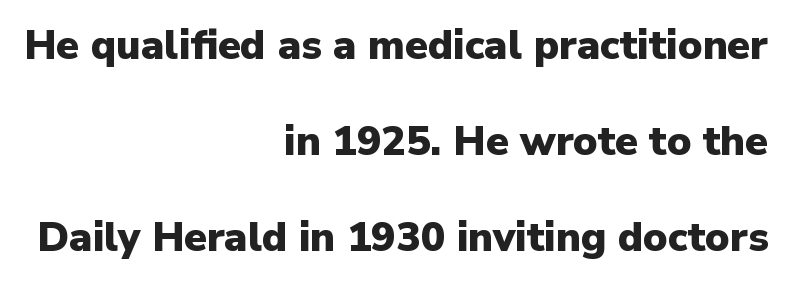
{"serif": "no", "italic": "no", "bold": "yes", "weight": "heavy", "width": "normal", "stroke_contrast": "low", "x_height": "medium", "monospaced": "no", "underline": "no", "align": "right", "line_spacing": "loose", "line_spacing_ratio": 2.34, "letter_spacing": "normal", "letter_spacing_em": 0.0, "glyph_px": 41}
